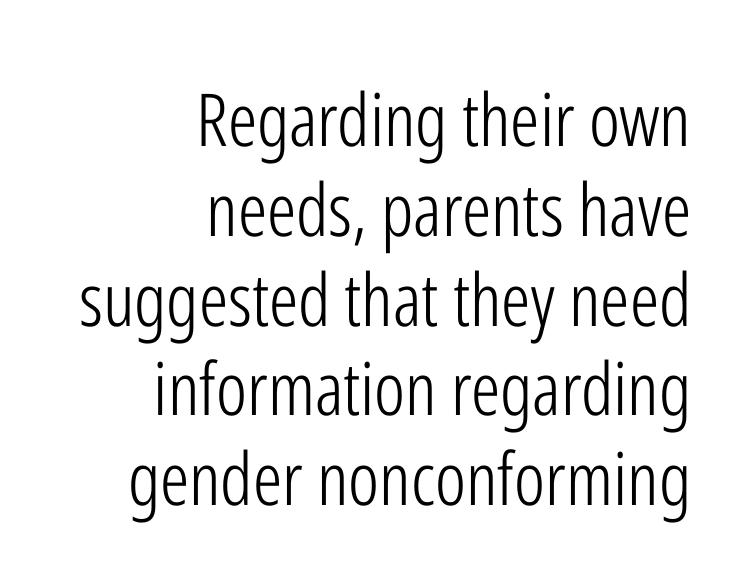
Q: Is the text bold? A: No.
Q: Is the text italic (slanted)? A: No, it is upright.
Q: Is the typeface a serif or a sans-serif typeface? A: Sans-serif.
Q: Is the text underlined? A: No.
Q: How is the paragraph aligned? A: Right-aligned.
Q: Is the spacing between letters normal or unusually wide? A: Normal.
Q: Width (condensed, normal, or wide)? A: Condensed.
Q: Stroke contrast? A: Low.
Q: x-height? A: Medium.
Q: Monospaced? A: No.
